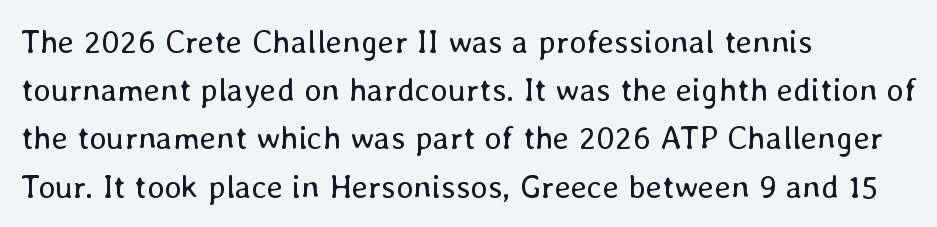
Q: Is the text bold? A: No.
Q: Is the text italic (slanted)? A: No, it is upright.
Q: Is the text underlined? A: No.
Q: How is the paragraph aligned? A: Left-aligned.
Q: Is the spacing between letters normal or unusually wide? A: Normal.
Q: Is the spacing between lines tight, normal or loose? A: Normal.
Q: Width (condensed, normal, or wide)? A: Normal.
Q: Stroke contrast? A: Low.
Q: x-height? A: Medium.
Q: Monospaced? A: No.
